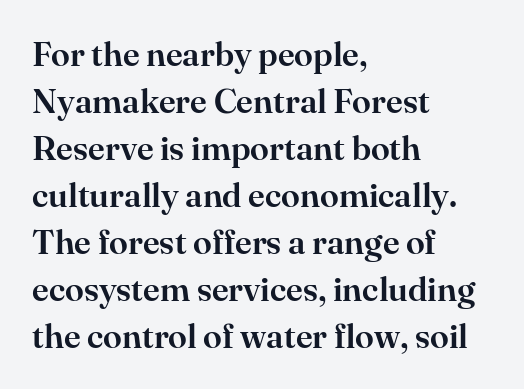
Does extra space separate the letters? No, they use regular spacing. What kind of face is this? One with serifs. Descender tails drop into unmarked territory. Left-aligned paragraph, ragged on the right.
